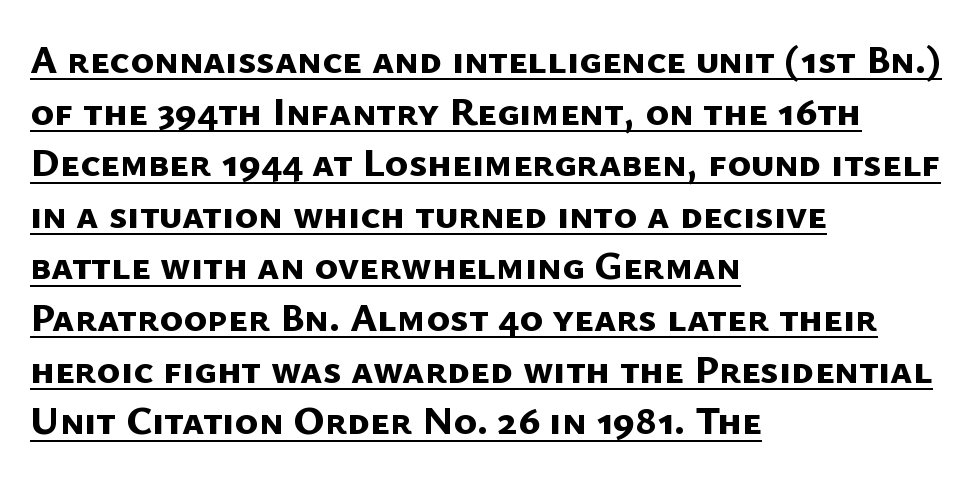
The image shows 40 px bold sans-serif type; set left-aligned, normal line spacing (1.29x), normal letter spacing, underlined; low stroke contrast and a medium x-height.
